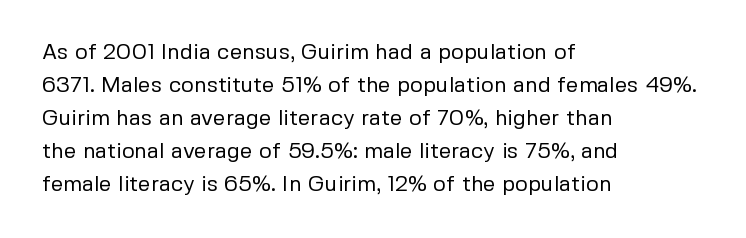
In terms of leading, this rendering sits right in the middle. Quick note: not italic, upright. Stems here are at most as thick as an everyday book face. Letter spacing: default.
